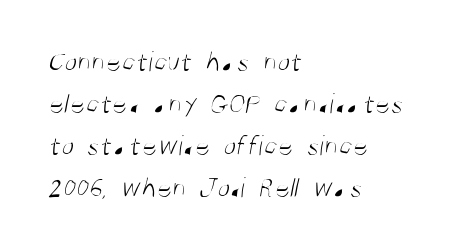
The image shows 29 px light, condensed sans-serif type; set left-aligned, normal line spacing (1.45x), normal letter spacing, not underlined; medium stroke contrast and a large x-height.
